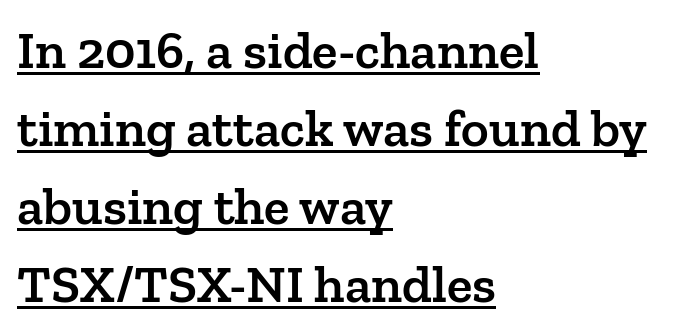
Q: Is the text bold? A: Semi-bold.
Q: Is the text italic (slanted)? A: No, it is upright.
Q: Is the typeface a serif or a sans-serif typeface? A: Serif.
Q: Is the text underlined? A: Yes.
Q: How is the paragraph aligned? A: Left-aligned.
Q: Is the spacing between letters normal or unusually wide? A: Normal.
Q: Is the spacing between lines tight, normal or loose? A: Normal.
Q: Width (condensed, normal, or wide)? A: Normal.
Q: Stroke contrast? A: Low.
Q: x-height? A: Medium.
Q: Monospaced? A: No.
